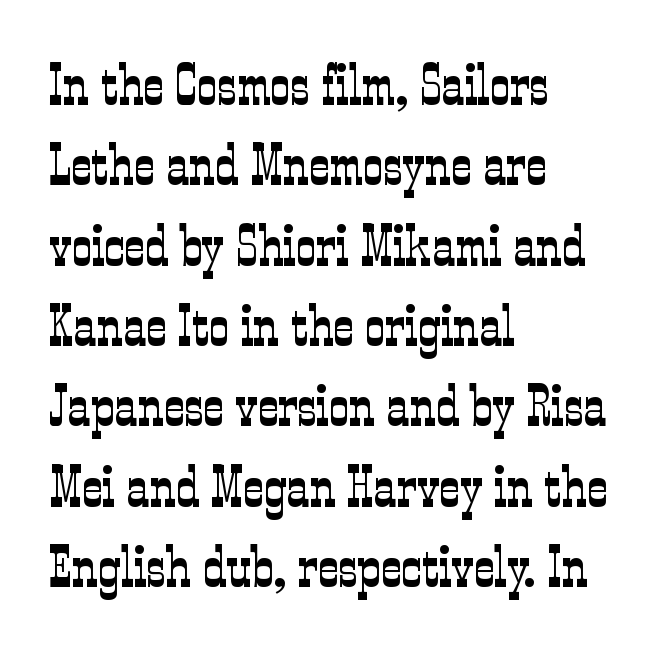
Q: Is the text bold? A: No.
Q: Is the text italic (slanted)? A: No, it is upright.
Q: Is the typeface a serif or a sans-serif typeface? A: Serif.
Q: Is the text underlined? A: No.
Q: How is the paragraph aligned? A: Left-aligned.
Q: Is the spacing between letters normal or unusually wide? A: Normal.
Q: Is the spacing between lines tight, normal or loose? A: Normal.
Q: Width (condensed, normal, or wide)? A: Condensed.
Q: Stroke contrast? A: Low.
Q: x-height? A: Medium.
Q: Monospaced? A: No.
